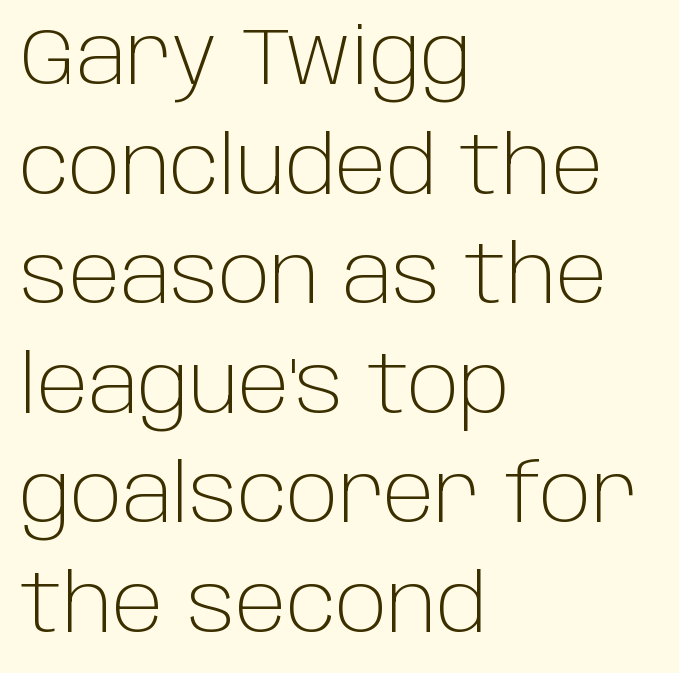
Q: Is the text bold? A: No.
Q: Is the text italic (slanted)? A: No, it is upright.
Q: Is the typeface a serif or a sans-serif typeface? A: Sans-serif.
Q: Is the text underlined? A: No.
Q: How is the paragraph aligned? A: Left-aligned.
Q: Is the spacing between letters normal or unusually wide? A: Normal.
Q: Is the spacing between lines tight, normal or loose? A: Normal.
Q: Width (condensed, normal, or wide)? A: Normal.
Q: Stroke contrast? A: Low.
Q: x-height? A: Large.
Q: Monospaced? A: No.
